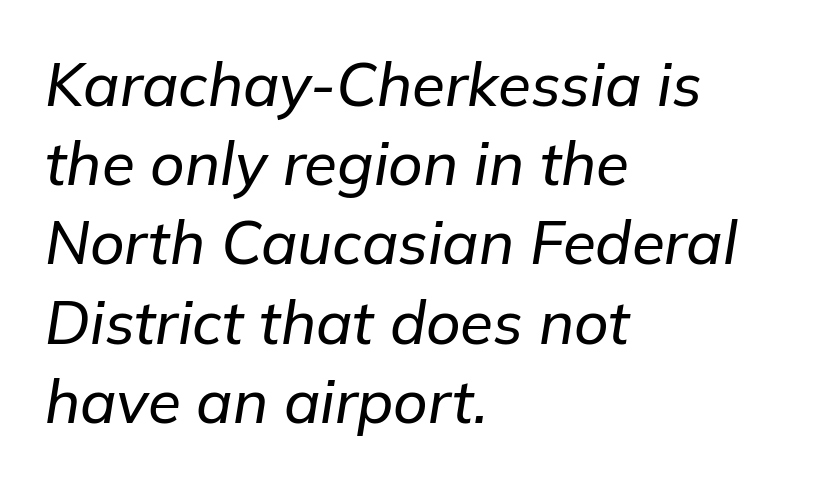
The image shows 60 px text type, italic (leaning right); set left-aligned, normal line spacing (1.32x), normal letter spacing, not underlined; low stroke contrast and a medium x-height.
